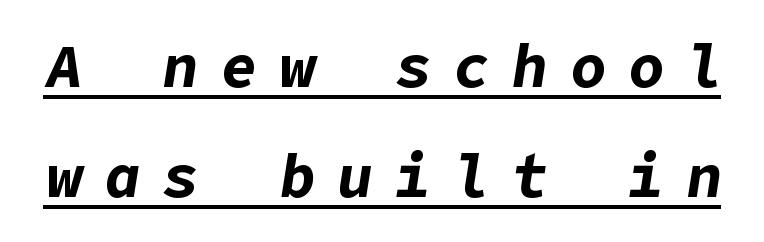
Q: Is the text bold? A: Yes.
Q: Is the text italic (slanted)? A: Yes, it leans right by about 9 degrees.
Q: Is the text underlined? A: Yes.
Q: Is the spacing between letters normal or unusually wide? A: Unusually wide.
Q: Width (condensed, normal, or wide)? A: Normal.
Q: Stroke contrast? A: Low.
Q: x-height? A: Medium.
